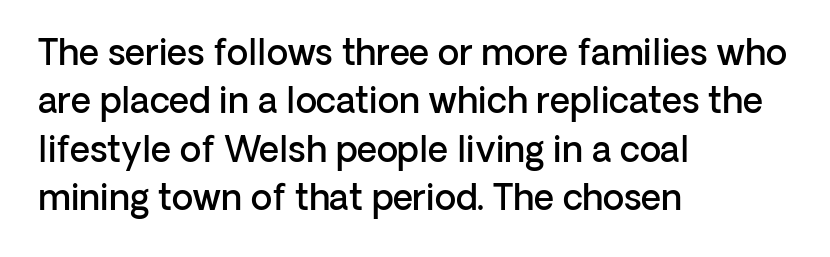
Q: Is the text bold? A: Semi-bold.
Q: Is the text italic (slanted)? A: No, it is upright.
Q: Is the typeface a serif or a sans-serif typeface? A: Sans-serif.
Q: Is the text underlined? A: No.
Q: How is the paragraph aligned? A: Left-aligned.
Q: Is the spacing between letters normal or unusually wide? A: Normal.
Q: Is the spacing between lines tight, normal or loose? A: Normal.
Q: Width (condensed, normal, or wide)? A: Normal.
Q: Stroke contrast? A: Low.
Q: x-height? A: Medium.
Q: Monospaced? A: No.
